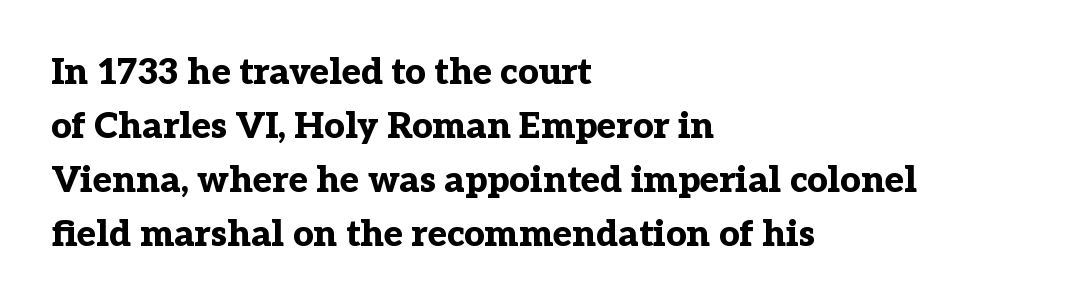
Varying glyph widths throughout — classic text-font behaviour. Normally led — the rows are evenly, conventionally spaced. Is the block centered? No — it sits flush against the left margin. Regarding serifs, this sample has them.
